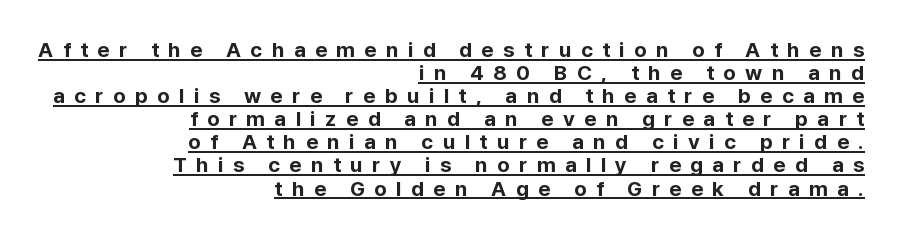
{"italic": "no", "bold": "yes", "underline": "yes", "align": "right", "line_spacing": "tight", "line_spacing_ratio": 1.1, "letter_spacing": "wide", "letter_spacing_em": 0.45, "glyph_px": 21}
